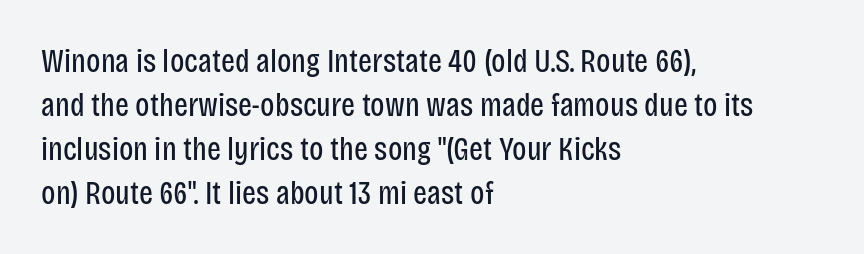
Q: Is the text bold? A: No.
Q: Is the text italic (slanted)? A: No, it is upright.
Q: Is the typeface a serif or a sans-serif typeface? A: Sans-serif.
Q: Is the text underlined? A: No.
Q: How is the paragraph aligned? A: Left-aligned.
Q: Is the spacing between letters normal or unusually wide? A: Normal.
Q: Is the spacing between lines tight, normal or loose? A: Normal.
Q: Width (condensed, normal, or wide)? A: Condensed.
Q: Stroke contrast? A: Low.
Q: x-height? A: Large.
Q: Monospaced? A: No.
